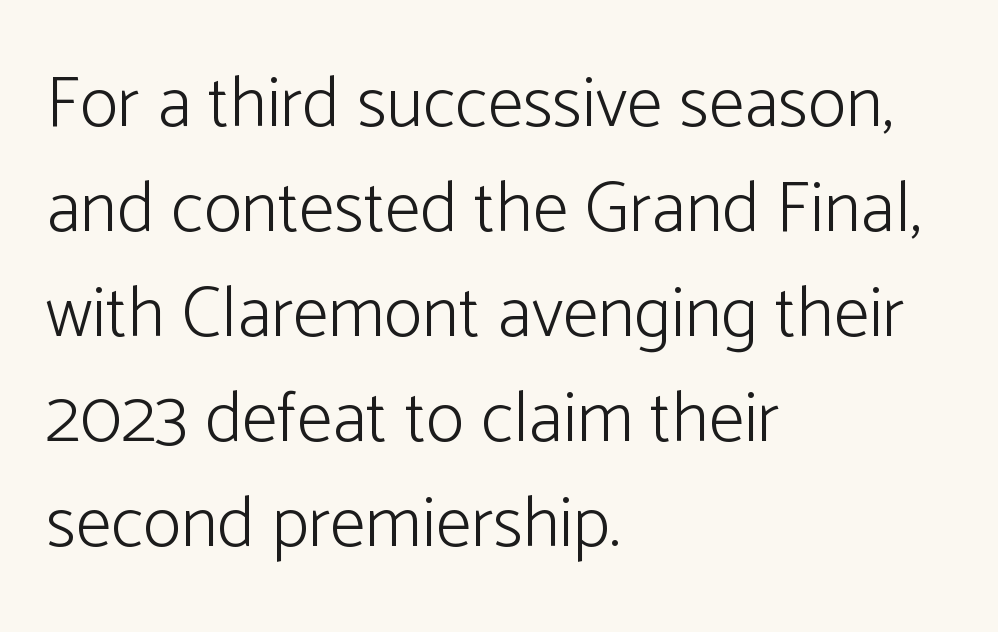
Q: Is the text bold? A: No.
Q: Is the text italic (slanted)? A: No, it is upright.
Q: Is the typeface a serif or a sans-serif typeface? A: Sans-serif.
Q: Is the text underlined? A: No.
Q: How is the paragraph aligned? A: Left-aligned.
Q: Is the spacing between letters normal or unusually wide? A: Normal.
Q: Is the spacing between lines tight, normal or loose? A: Normal.
Q: Width (condensed, normal, or wide)? A: Normal.
Q: Stroke contrast? A: Low.
Q: x-height? A: Medium.
Q: Monospaced? A: No.
